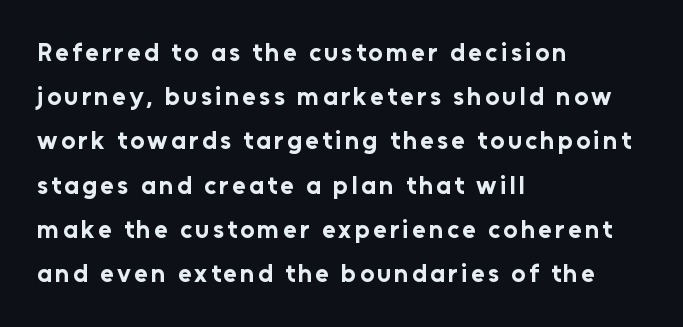
The image shows 25 px bold type, upright; set left-aligned, line spacing 1.77x, not underlined.
